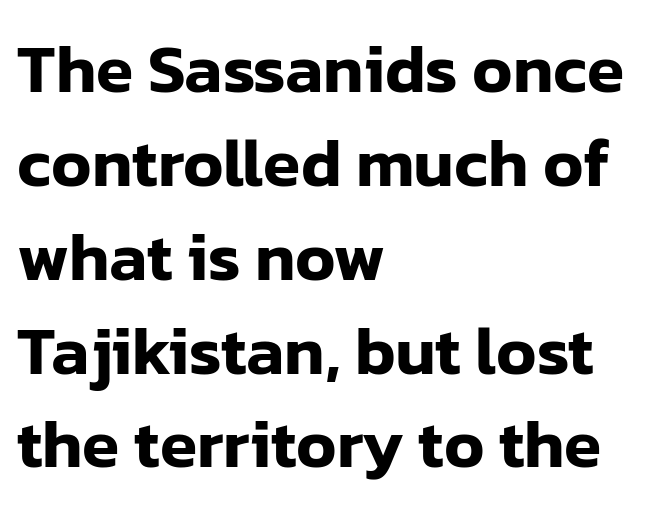
Q: Is the text italic (slanted)? A: No, it is upright.
Q: Is the typeface a serif or a sans-serif typeface? A: Sans-serif.
Q: Is the text underlined? A: No.
Q: How is the paragraph aligned? A: Left-aligned.
Q: Is the spacing between letters normal or unusually wide? A: Normal.
Q: Is the spacing between lines tight, normal or loose? A: Normal.
Q: Width (condensed, normal, or wide)? A: Normal.
Q: Stroke contrast? A: Low.
Q: x-height? A: Medium.
Q: Monospaced? A: No.
